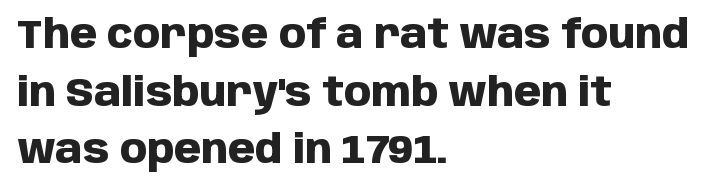
{"serif": "no", "italic": "no", "bold": "yes", "weight": "heavy", "width": "normal", "stroke_contrast": "low", "x_height": "large", "monospaced": "no", "underline": "no", "align": "left", "line_spacing": "normal", "line_spacing_ratio": 1.48, "letter_spacing": "normal", "letter_spacing_em": 0.0, "glyph_px": 39}
